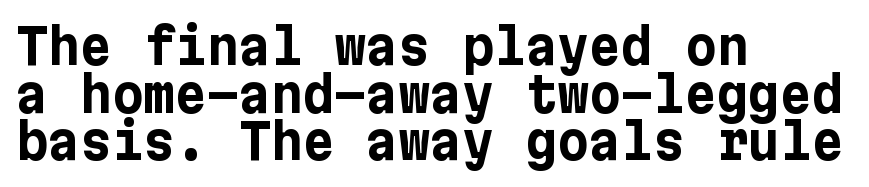
Q: Is the text bold? A: Yes.
Q: Is the text italic (slanted)? A: No, it is upright.
Q: Is the typeface a serif or a sans-serif typeface? A: Sans-serif.
Q: Is the text underlined? A: No.
Q: How is the paragraph aligned? A: Left-aligned.
Q: Is the spacing between letters normal or unusually wide? A: Normal.
Q: Is the spacing between lines tight, normal or loose? A: Tight.
Q: Width (condensed, normal, or wide)? A: Normal.
Q: Stroke contrast? A: Low.
Q: x-height? A: Medium.
